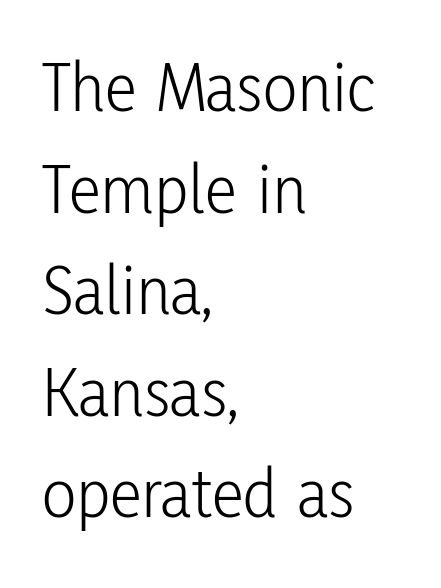
Q: Is the text bold? A: No.
Q: Is the text italic (slanted)? A: No, it is upright.
Q: Is the typeface a serif or a sans-serif typeface? A: Sans-serif.
Q: Is the text underlined? A: No.
Q: How is the paragraph aligned? A: Left-aligned.
Q: Is the spacing between letters normal or unusually wide? A: Normal.
Q: Is the spacing between lines tight, normal or loose? A: Normal.
Q: Width (condensed, normal, or wide)? A: Condensed.
Q: Stroke contrast? A: Low.
Q: x-height? A: Medium.
Q: Monospaced? A: No.
